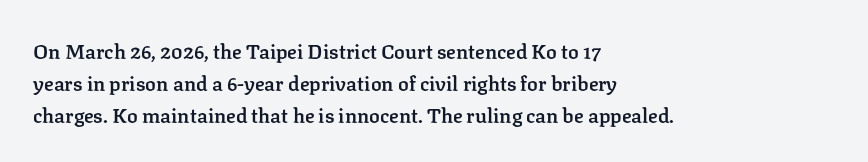
{"italic": "no", "bold": "semi", "underline": "no", "align": "left", "line_spacing": "normal", "line_spacing_ratio": 1.59, "letter_spacing": "normal", "letter_spacing_em": 0.0, "glyph_px": 20}
